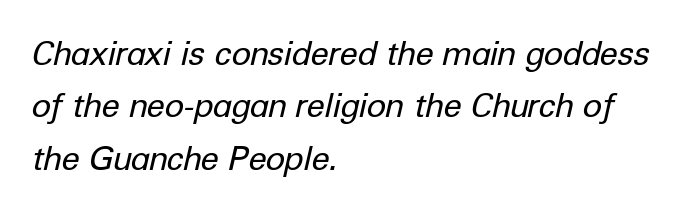
Q: Is the text bold? A: No.
Q: Is the text italic (slanted)? A: Yes, it leans right by about 12 degrees.
Q: Is the text underlined? A: No.
Q: How is the paragraph aligned? A: Left-aligned.
Q: Is the spacing between letters normal or unusually wide? A: Normal.
Q: Is the spacing between lines tight, normal or loose? A: Normal.
Q: Width (condensed, normal, or wide)? A: Normal.
Q: Stroke contrast? A: Low.
Q: x-height? A: Medium.
Q: Monospaced? A: No.
